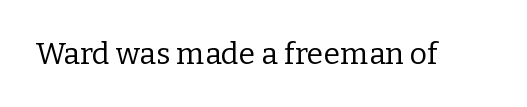
{"serif": "yes", "italic": "no", "bold": "no", "weight": "regular", "width": "normal", "stroke_contrast": "low", "x_height": "medium", "monospaced": "no", "underline": "no", "letter_spacing": "normal", "letter_spacing_em": 0.0, "glyph_px": 30}
